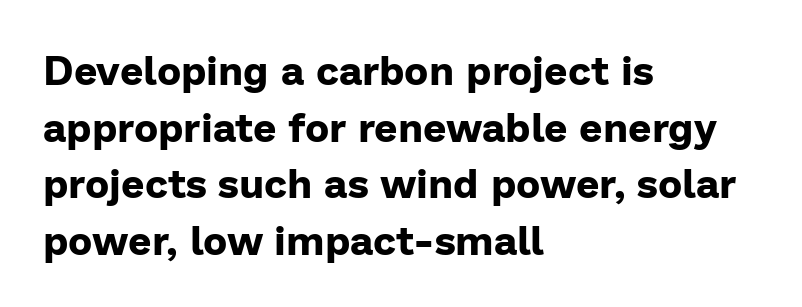
Q: Is the text bold? A: Yes.
Q: Is the text italic (slanted)? A: No, it is upright.
Q: Is the typeface a serif or a sans-serif typeface? A: Sans-serif.
Q: Is the text underlined? A: No.
Q: How is the paragraph aligned? A: Left-aligned.
Q: Is the spacing between letters normal or unusually wide? A: Normal.
Q: Is the spacing between lines tight, normal or loose? A: Normal.
Q: Width (condensed, normal, or wide)? A: Normal.
Q: Stroke contrast? A: Low.
Q: x-height? A: Medium.
Q: Monospaced? A: No.
